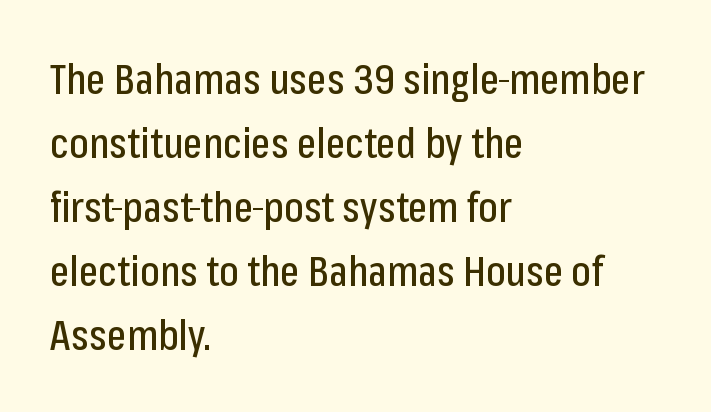
This sample uses an upright cut, with every glyph sitting square on the baseline. Any mark beneath the type? The region is blank. Reading down the column, the eye jumps a familiar distance to each next line. The letters advance in unequal steps, a hallmark of proportional type.
